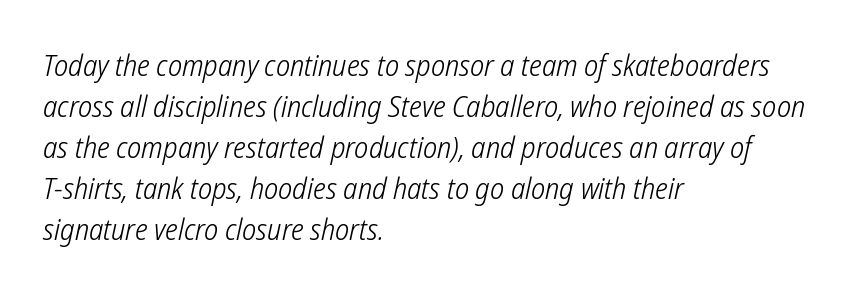
Students, observe: this is what conventionally led text looks like. A classic flush-left, rag-right setting is used for this passage. The face looks like a standard text weight, possibly lighter. Is this a fixed-width face? No — the glyphs have proportional, varying widths. The string is rendered with underlining switched off. The letters carry no serifs — their stems end cleanly without finishing strokes.
